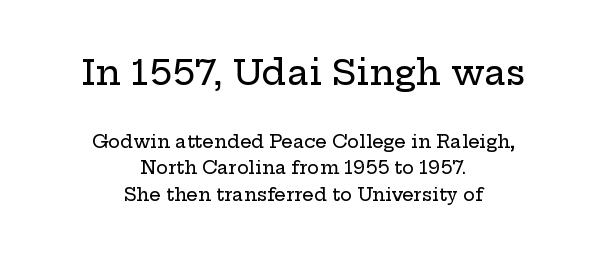
Is this a fixed-width face? No — the glyphs have proportional, varying widths. The lettering holds an erect, upright posture throughout. What's the leading like? Ordinary, nothing unusual. Layout note: lines centered. No word sits above an underline.
